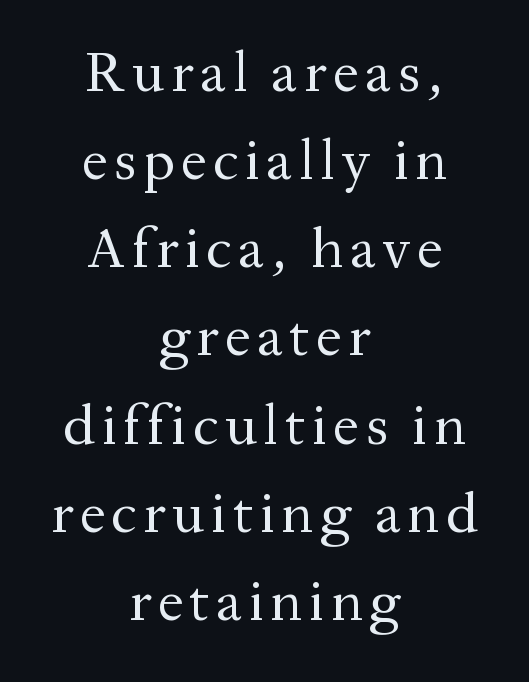
The image shows 58 px regular-weight serif type, upright; set centered, normal line spacing (1.52x), not underlined; medium stroke contrast and a medium x-height.
